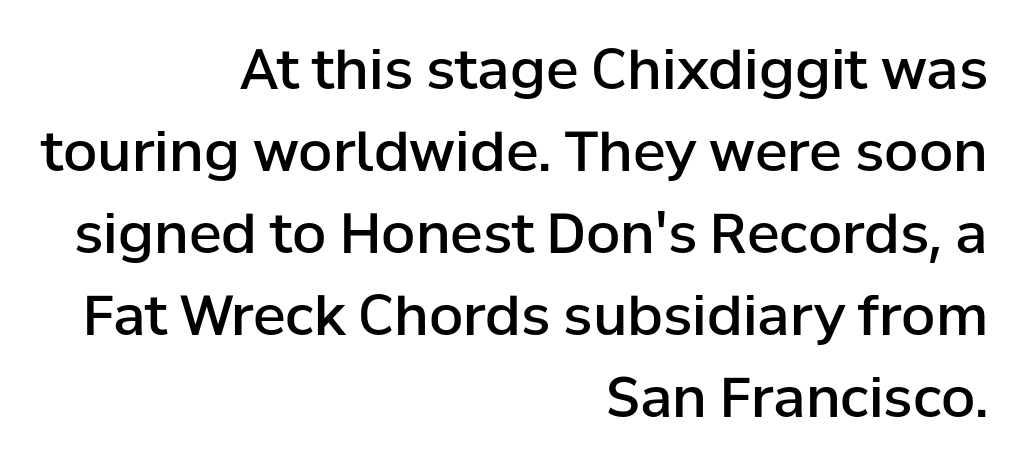
The image shows 55 px semibold sans-serif type, upright; set right-aligned, normal line spacing (1.49x), normal letter spacing, not underlined; low stroke contrast and a medium x-height.
